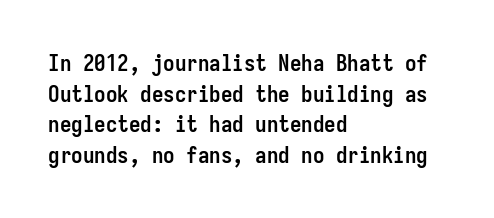
{"italic": "no", "bold": "yes", "underline": "no", "align": "left", "line_spacing": "normal", "line_spacing_ratio": 1.33, "letter_spacing": "normal", "letter_spacing_em": 0.0, "glyph_px": 23}
